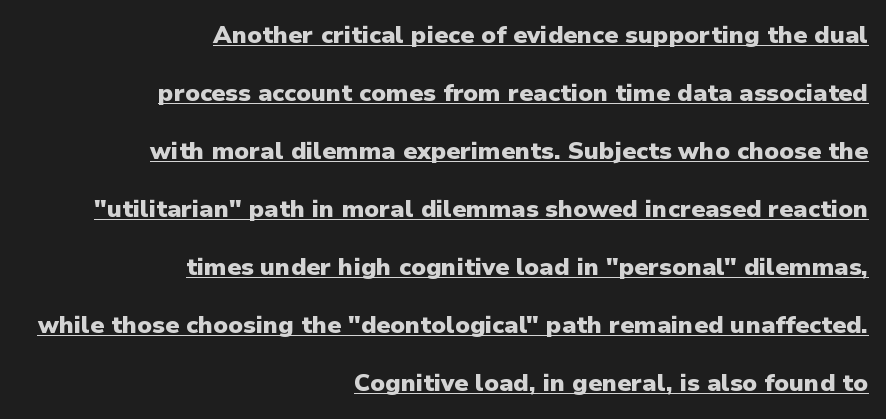
Q: Is the text bold? A: Yes.
Q: Is the text italic (slanted)? A: No, it is upright.
Q: Is the text underlined? A: Yes.
Q: How is the paragraph aligned? A: Right-aligned.
Q: Is the spacing between letters normal or unusually wide? A: Normal.
Q: Is the spacing between lines tight, normal or loose? A: Loose.
